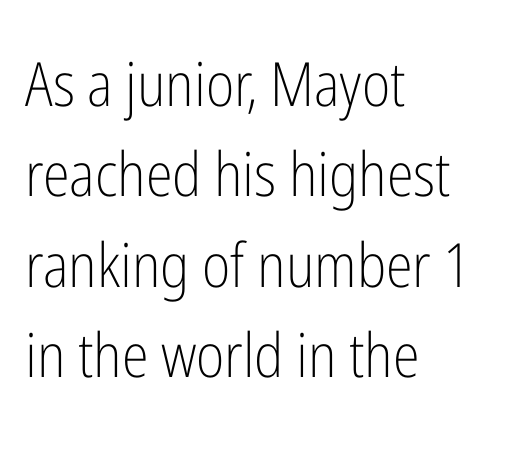
Q: Is the text bold? A: No.
Q: Is the text italic (slanted)? A: No, it is upright.
Q: Is the typeface a serif or a sans-serif typeface? A: Sans-serif.
Q: Is the text underlined? A: No.
Q: How is the paragraph aligned? A: Left-aligned.
Q: Is the spacing between letters normal or unusually wide? A: Normal.
Q: Is the spacing between lines tight, normal or loose? A: Normal.
Q: Width (condensed, normal, or wide)? A: Condensed.
Q: Stroke contrast? A: Low.
Q: x-height? A: Medium.
Q: Monospaced? A: No.
